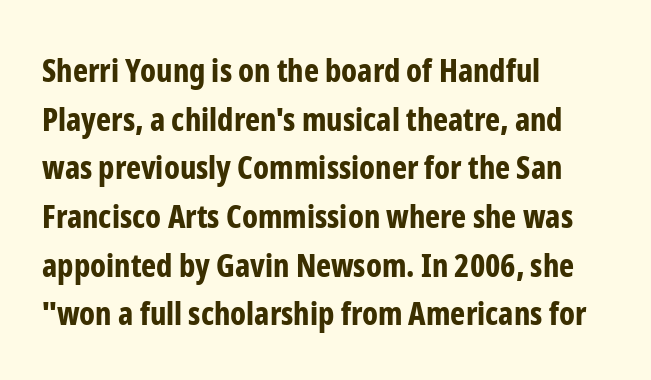
The image shows 32 px bold, condensed sans-serif type, upright; set left-aligned, normal line spacing (1.52x), normal letter spacing, not underlined; low stroke contrast and a medium x-height.
